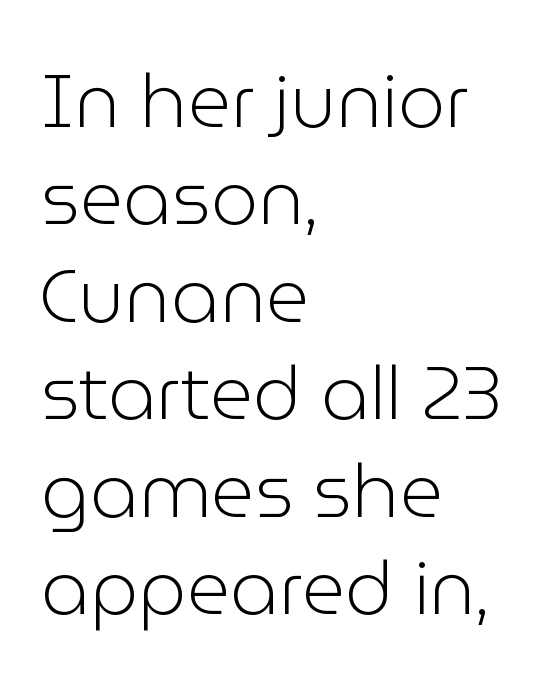
The image shows 75 px light sans-serif type, upright; set left-aligned, normal line spacing (1.3x), normal letter spacing, not underlined; low stroke contrast and a medium x-height.
